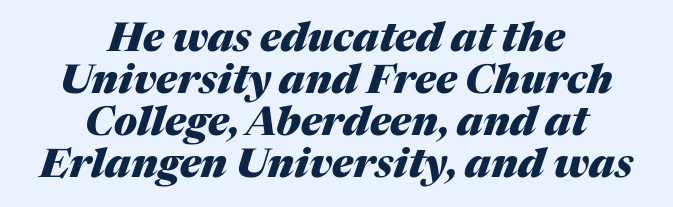
The typography opts for an oblique posture over an upright one. Between one letter and the next there's only the usual sliver of space. The passage shown is emphatically bold. This rendering features lettering with no underline. The face used here is proportionally spaced, like ordinary book or web type. The passage is arranged like a title page — every line centered.
